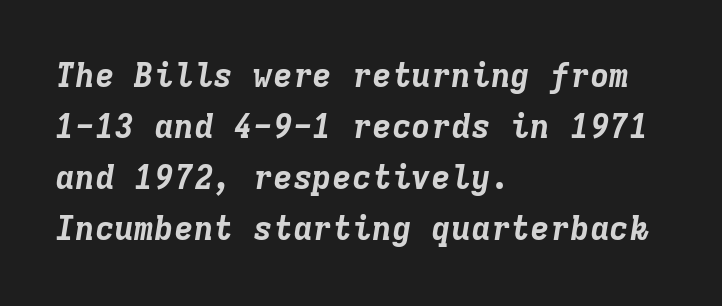
The type is set solid horizontally, with unmodified tracking. This sample has the even, mechanical cadence of fixed-width lettering. A clean baseline with only descenders dipping below it. Compared with typical paragraphs, the rows here are spaced about the same. The passage shown is emphatically bold. Horizontally, the lines are justified to the leading edge only.
